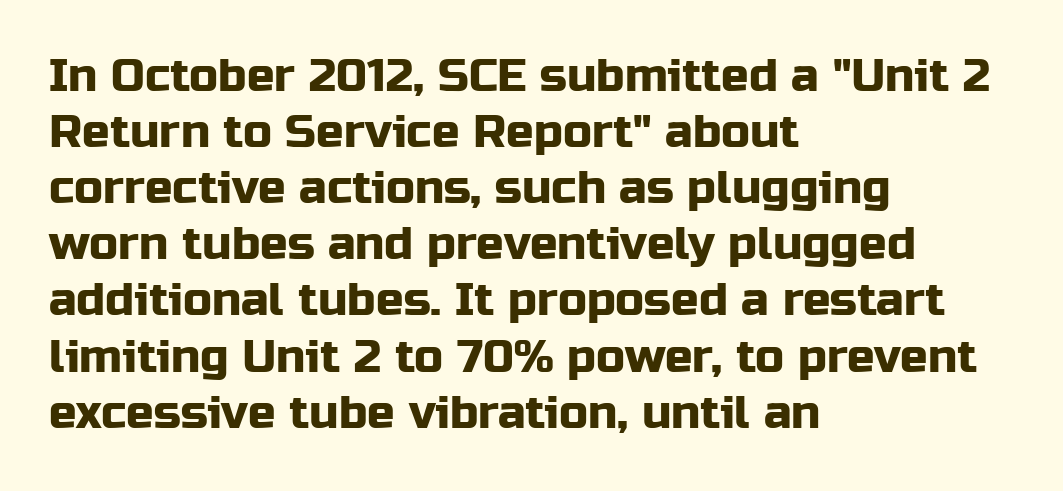
Q: Is the text italic (slanted)? A: No, it is upright.
Q: Is the typeface a serif or a sans-serif typeface? A: Sans-serif.
Q: Is the text underlined? A: No.
Q: How is the paragraph aligned? A: Left-aligned.
Q: Is the spacing between letters normal or unusually wide? A: Normal.
Q: Width (condensed, normal, or wide)? A: Normal.
Q: Stroke contrast? A: Low.
Q: x-height? A: Medium.
Q: Monospaced? A: No.
